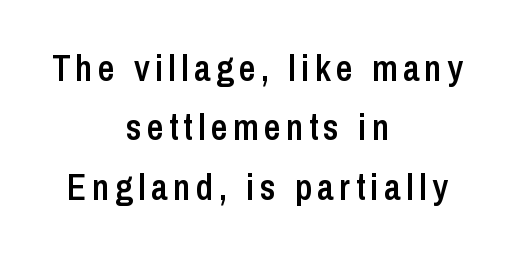
The image shows 36 px semibold, condensed sans-serif type, upright; set centered, normal line spacing (1.65x), not underlined; low stroke contrast and a medium x-height.
